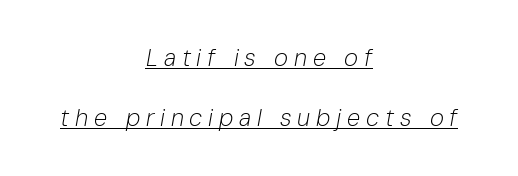
The image shows 24 px text type, italic (leaning right); set centered, loose line spacing (2.5x), unusually wide letter spacing (+0.24 em), underlined.
